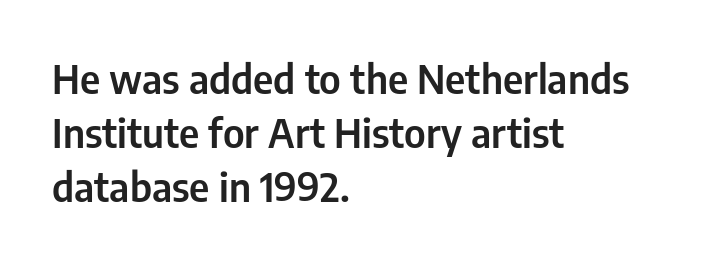
Q: Is the text italic (slanted)? A: No, it is upright.
Q: Is the typeface a serif or a sans-serif typeface? A: Sans-serif.
Q: Is the text underlined? A: No.
Q: How is the paragraph aligned? A: Left-aligned.
Q: Is the spacing between letters normal or unusually wide? A: Normal.
Q: Is the spacing between lines tight, normal or loose? A: Normal.
Q: Width (condensed, normal, or wide)? A: Condensed.
Q: Stroke contrast? A: Low.
Q: x-height? A: Medium.
Q: Monospaced? A: No.
